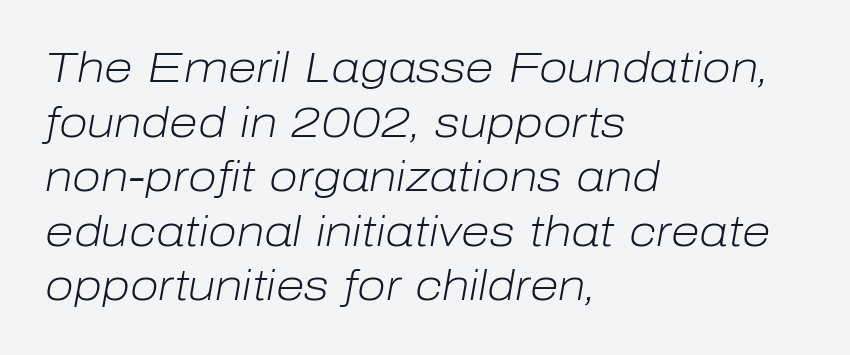
Q: Is the text bold? A: No.
Q: Is the text italic (slanted)? A: Yes, it leans right by about 10 degrees.
Q: Is the text underlined? A: No.
Q: How is the paragraph aligned? A: Left-aligned.
Q: Is the spacing between letters normal or unusually wide? A: Normal.
Q: Is the spacing between lines tight, normal or loose? A: Normal.
Q: Width (condensed, normal, or wide)? A: Normal.
Q: Stroke contrast? A: Low.
Q: x-height? A: Medium.
Q: Monospaced? A: No.
